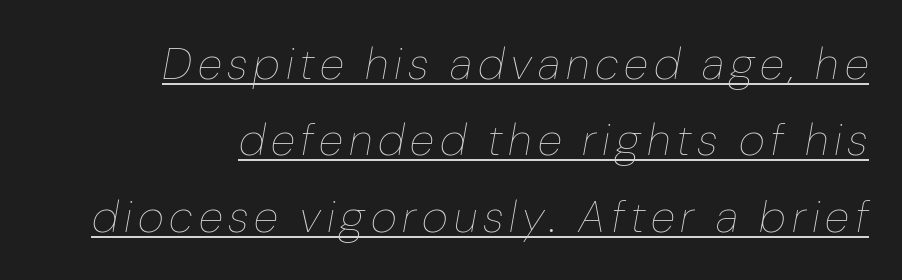
{"italic": "yes", "lean": "right", "slant_degrees": 10, "bold": "no", "weight": "thin", "width": "normal", "stroke_contrast": "low", "x_height": "medium", "monospaced": "no", "underline": "yes", "align": "right", "line_spacing": "normal", "line_spacing_ratio": 1.7, "glyph_px": 45}
